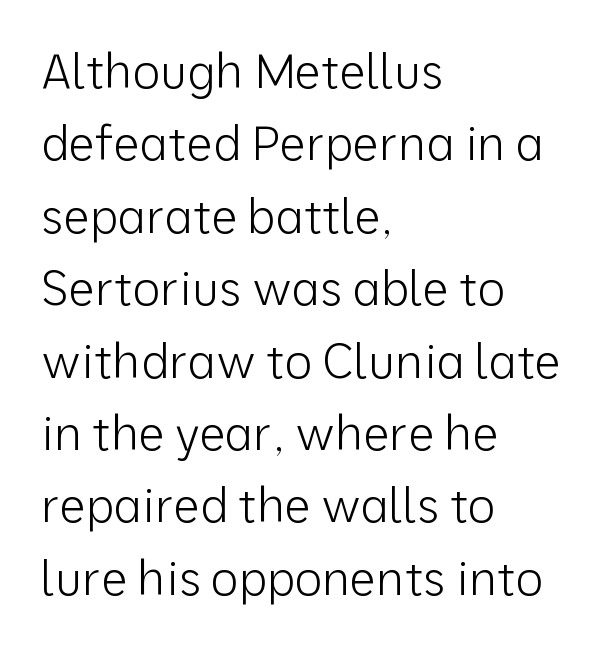
These lines stack with their left ends in a neat column. No letter is thick-stroked: the sample isn't bold. Standard letterfit; no display-style spreading of the glyphs. This is sans-serif lettering, the kind often seen on screens and signage. Descenders are the only things crossing below the line.
